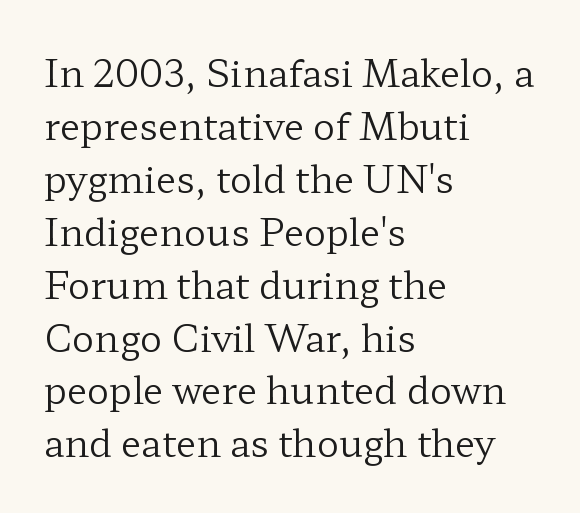
Q: Is the text bold? A: No.
Q: Is the text italic (slanted)? A: No, it is upright.
Q: Is the typeface a serif or a sans-serif typeface? A: Serif.
Q: Is the text underlined? A: No.
Q: How is the paragraph aligned? A: Left-aligned.
Q: Is the spacing between letters normal or unusually wide? A: Normal.
Q: Is the spacing between lines tight, normal or loose? A: Normal.
Q: Width (condensed, normal, or wide)? A: Wide.
Q: Stroke contrast? A: Low.
Q: x-height? A: Medium.
Q: Monospaced? A: No.
